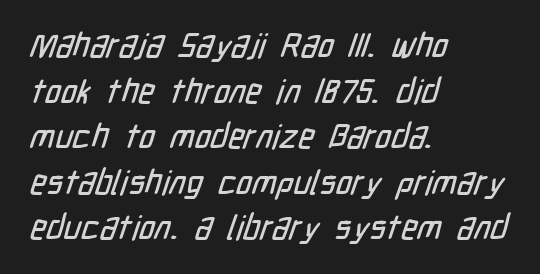
{"serif": "no", "width": "condensed", "stroke_contrast": "low", "x_height": "medium", "monospaced": "no", "underline": "no", "align": "left", "line_spacing": "normal", "line_spacing_ratio": 1.34, "letter_spacing": "normal", "letter_spacing_em": 0.0, "glyph_px": 34}
